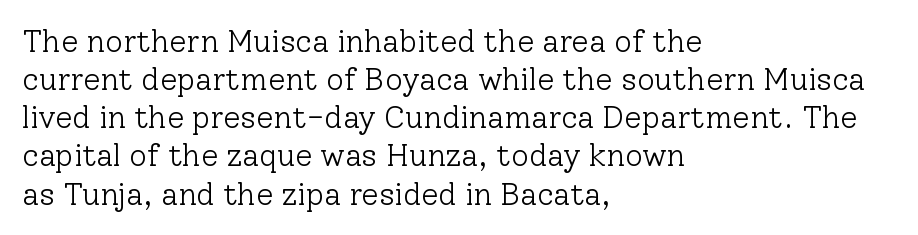
Nothing unusual about the tracking: characters are spaced as the font intends. Looks like regular typesetting: each glyph gets only the width it needs. The passage shown is typeset with a serif family. Does the lettering tilt? It doesn't — this is upright. The words here are not underlined.
